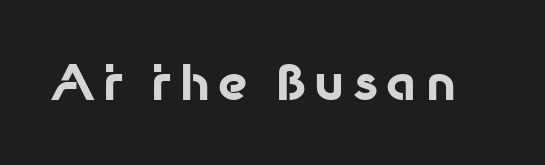
Any mark beneath the type? The region is blank. The typography opts for an upright posture over an oblique one. A full-strength bold gives these letters their thick strokes. To sum up the face: it is a sans, with no serifs. Note the varied advance widths — an 'i' is clearly narrower than an 'm'.
